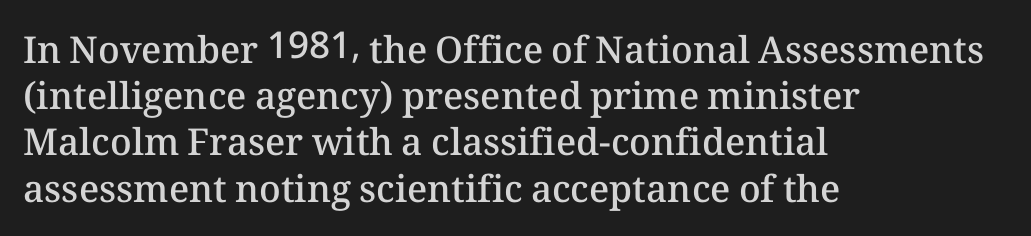
Q: Is the text bold? A: Semi-bold.
Q: Is the text italic (slanted)? A: No, it is upright.
Q: Is the text underlined? A: No.
Q: How is the paragraph aligned? A: Left-aligned.
Q: Is the spacing between letters normal or unusually wide? A: Normal.
Q: Is the spacing between lines tight, normal or loose? A: Normal.
Q: Width (condensed, normal, or wide)? A: Normal.
Q: Stroke contrast? A: Medium.
Q: x-height? A: Medium.
Q: Monospaced? A: No.
